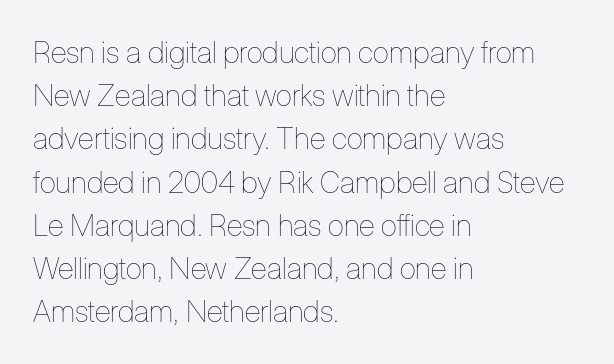
Q: Is the text bold? A: No.
Q: Is the text italic (slanted)? A: No, it is upright.
Q: Is the text underlined? A: No.
Q: How is the paragraph aligned? A: Left-aligned.
Q: Is the spacing between letters normal or unusually wide? A: Normal.
Q: Is the spacing between lines tight, normal or loose? A: Normal.
Q: Width (condensed, normal, or wide)? A: Condensed.
Q: Stroke contrast? A: Low.
Q: x-height? A: Medium.
Q: Monospaced? A: No.
